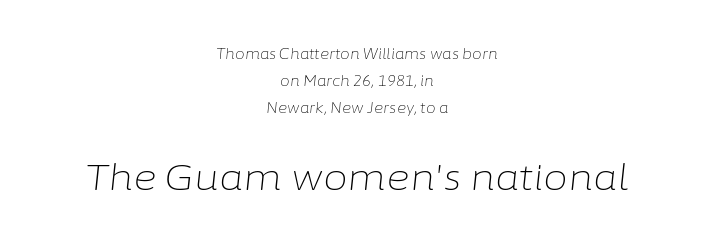
The image shows 36 px light type, italic (leaning right); set centered, loose line spacing (1.93x), normal letter spacing, not underlined; the second (bottom) block is 2.57x larger; low stroke contrast and a medium x-height.
